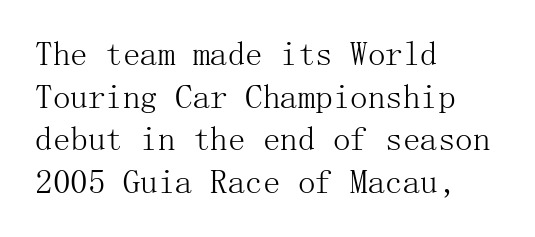
{"serif": "yes", "italic": "no", "bold": "no", "weight": "light", "width": "normal", "stroke_contrast": "medium", "x_height": "medium", "underline": "no", "align": "left", "line_spacing_ratio": 1.22, "letter_spacing": "normal", "letter_spacing_em": 0.0, "glyph_px": 35}
